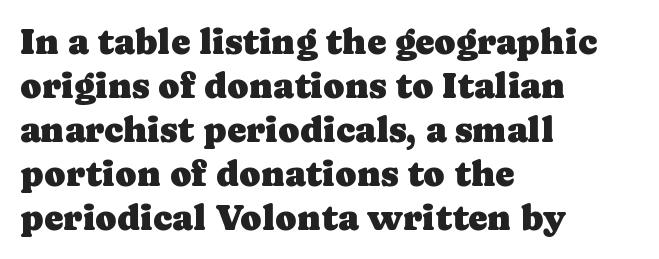
The image shows 36 px serif type, upright; set left-aligned, line spacing 1.22x, normal letter spacing, not underlined; low stroke contrast and a medium x-height.
